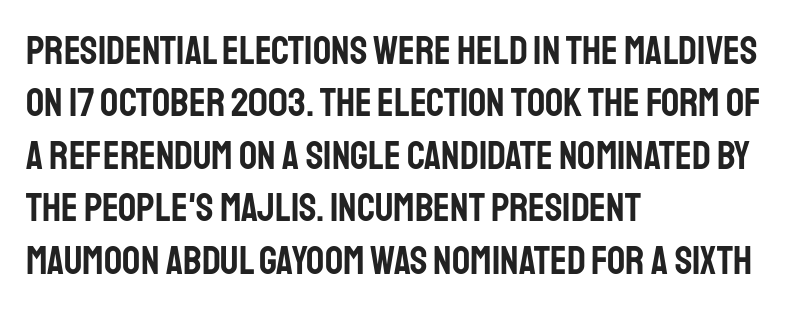
{"serif": "no", "italic": "no", "width": "condensed", "stroke_contrast": "low", "x_height": "large", "monospaced": "no", "underline": "no", "align": "left", "line_spacing": "normal", "line_spacing_ratio": 1.31, "letter_spacing": "normal", "letter_spacing_em": 0.0, "glyph_px": 40}
